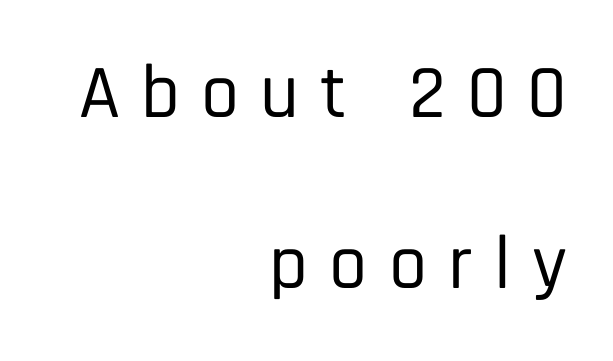
{"serif": "no", "italic": "no", "width": "condensed", "stroke_contrast": "low", "x_height": "large", "monospaced": "no", "underline": "no", "align": "right", "line_spacing": "loose", "line_spacing_ratio": 2.25, "letter_spacing": "wide", "letter_spacing_em": 0.28, "glyph_px": 76}
